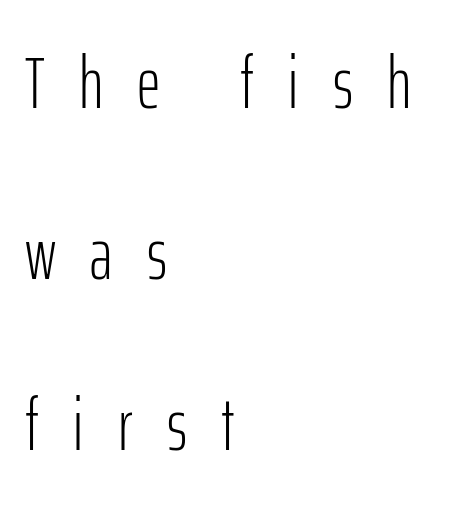
The image shows 73 px light, condensed sans-serif type, upright; set left-aligned, loose line spacing (2.34x), unusually wide letter spacing (+0.47 em), not underlined; low stroke contrast and a medium x-height.
